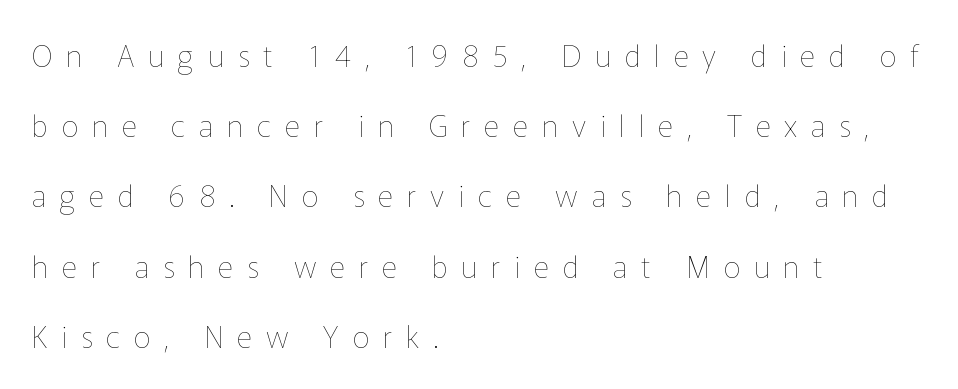
{"italic": "no", "bold": "no", "weight": "thin", "width": "normal", "stroke_contrast": "low", "x_height": "medium", "monospaced": "no", "underline": "no", "align": "left", "line_spacing": "loose", "line_spacing_ratio": 2.34, "letter_spacing": "wide", "letter_spacing_em": 0.46, "glyph_px": 30}
